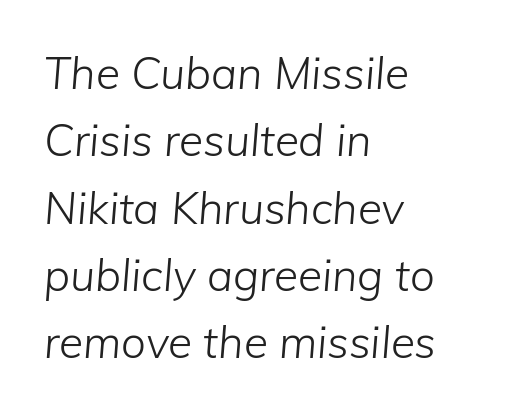
{"italic": "yes", "lean": "right", "slant_degrees": 5, "bold": "no", "weight": "light", "width": "normal", "stroke_contrast": "low", "x_height": "medium", "monospaced": "no", "underline": "no", "align": "left", "line_spacing": "normal", "line_spacing_ratio": 1.53, "letter_spacing": "normal", "letter_spacing_em": 0.0, "glyph_px": 44}
